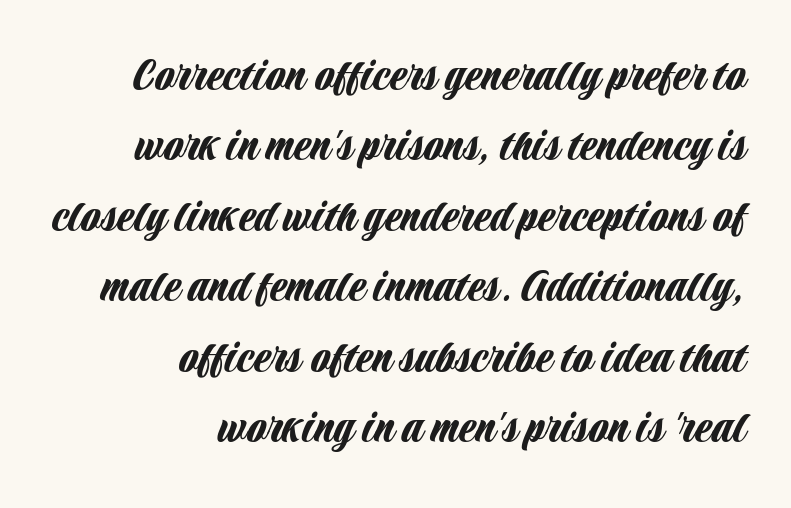
Q: Is the text italic (slanted)? A: Yes.
Q: Is the typeface a serif or a sans-serif typeface? A: Sans-serif.
Q: Is the text underlined? A: No.
Q: How is the paragraph aligned? A: Right-aligned.
Q: Is the spacing between letters normal or unusually wide? A: Normal.
Q: Is the spacing between lines tight, normal or loose? A: Normal.
Q: Width (condensed, normal, or wide)? A: Condensed.
Q: Stroke contrast? A: Low.
Q: x-height? A: Large.
Q: Monospaced? A: No.
